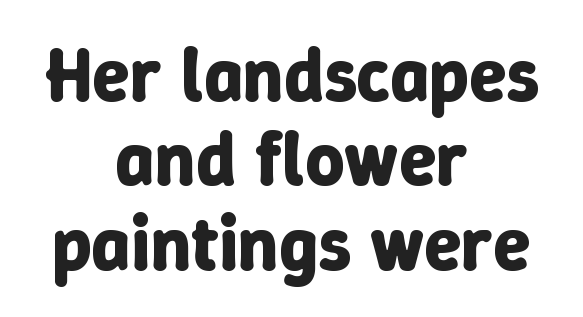
{"italic": "no", "bold": "yes", "weight": "bold", "width": "normal", "stroke_contrast": "low", "x_height": "medium", "monospaced": "no", "underline": "no", "align": "center", "line_spacing": "tight", "line_spacing_ratio": 1.11, "letter_spacing": "normal", "letter_spacing_em": 0.0, "glyph_px": 76}
